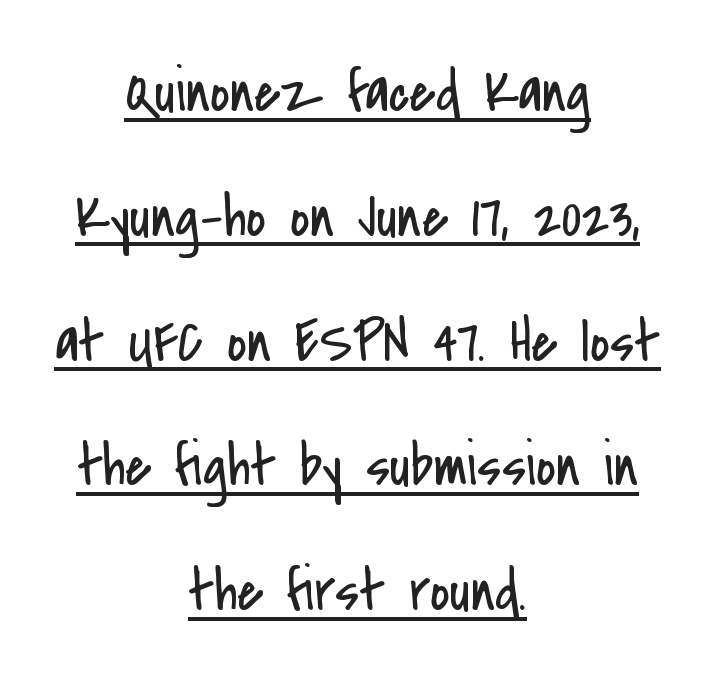
The image shows 60 px regular-weight, condensed sans-serif type, upright; set centered, loose line spacing (2.08x), normal letter spacing, underlined; low stroke contrast and a small x-height.
